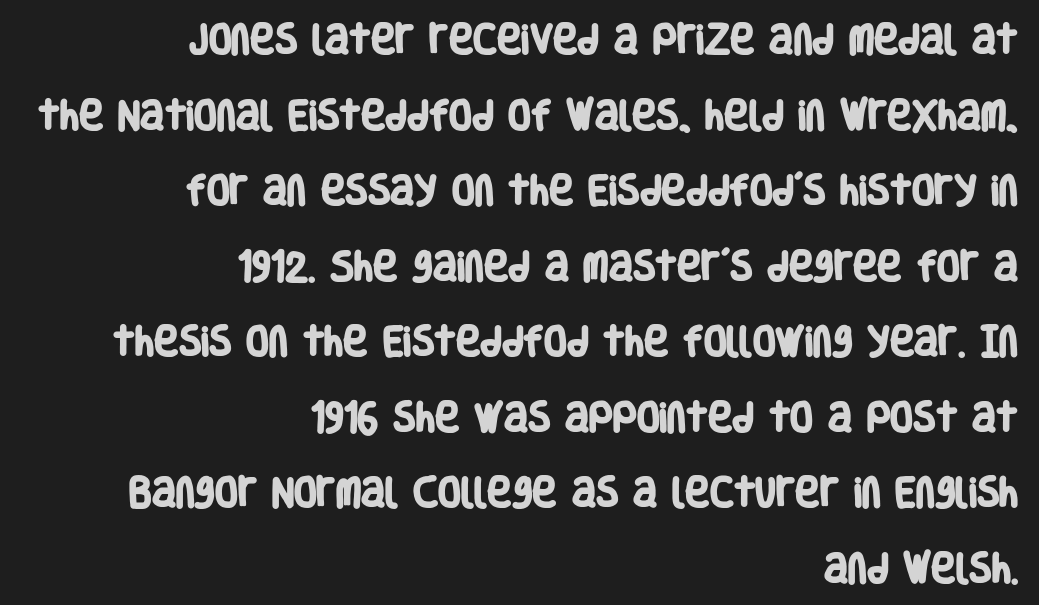
{"serif": "no", "bold": "yes", "weight": "heavy", "width": "condensed", "stroke_contrast": "low", "x_height": "large", "monospaced": "no", "underline": "no", "align": "right", "line_spacing": "loose", "line_spacing_ratio": 2.29, "letter_spacing": "normal", "letter_spacing_em": 0.0, "glyph_px": 33}
